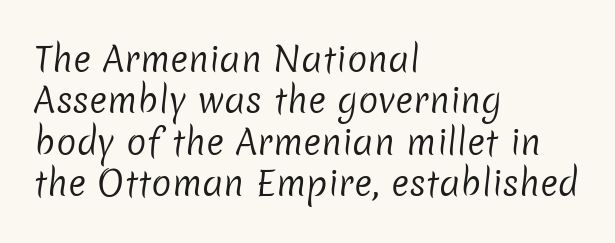
{"serif": "no", "bold": "no", "weight": "regular", "width": "normal", "stroke_contrast": "low", "x_height": "medium", "monospaced": "no", "underline": "no", "align": "left", "line_spacing_ratio": 1.22, "letter_spacing": "normal", "letter_spacing_em": 0.0, "glyph_px": 34}
